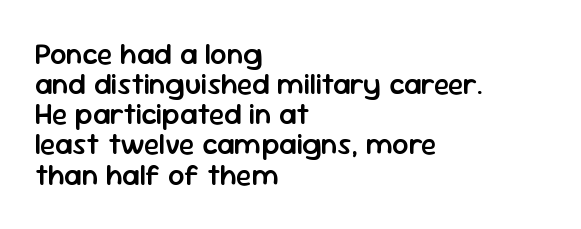
Q: Is the text bold? A: Semi-bold.
Q: Is the text italic (slanted)? A: No, it is upright.
Q: Is the typeface a serif or a sans-serif typeface? A: Sans-serif.
Q: Is the text underlined? A: No.
Q: How is the paragraph aligned? A: Left-aligned.
Q: Is the spacing between letters normal or unusually wide? A: Normal.
Q: Is the spacing between lines tight, normal or loose? A: Tight.
Q: Width (condensed, normal, or wide)? A: Normal.
Q: Stroke contrast? A: Low.
Q: x-height? A: Medium.
Q: Monospaced? A: No.
